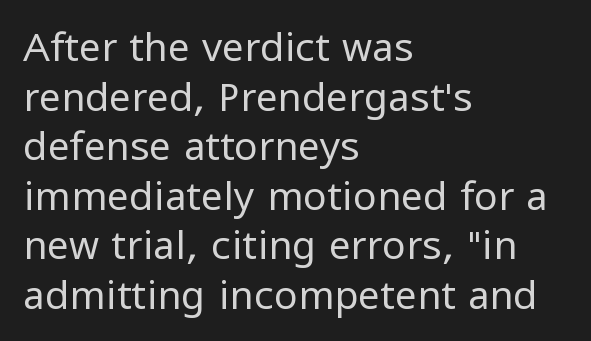
Q: Is the text bold? A: No.
Q: Is the text italic (slanted)? A: No, it is upright.
Q: Is the typeface a serif or a sans-serif typeface? A: Sans-serif.
Q: Is the text underlined? A: No.
Q: How is the paragraph aligned? A: Left-aligned.
Q: Is the spacing between letters normal or unusually wide? A: Normal.
Q: Is the spacing between lines tight, normal or loose? A: Normal.
Q: Width (condensed, normal, or wide)? A: Normal.
Q: Stroke contrast? A: Low.
Q: x-height? A: Medium.
Q: Monospaced? A: No.
